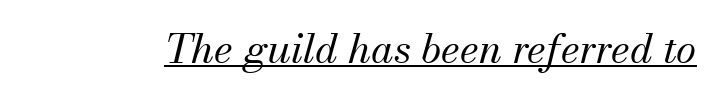
{"serif": "yes", "italic": "yes", "lean": "right", "slant_degrees": 13, "bold": "no", "weight": "regular", "width": "normal", "stroke_contrast": "medium", "x_height": "small", "monospaced": "no", "underline": "yes", "letter_spacing": "normal", "letter_spacing_em": 0.0, "glyph_px": 41}
